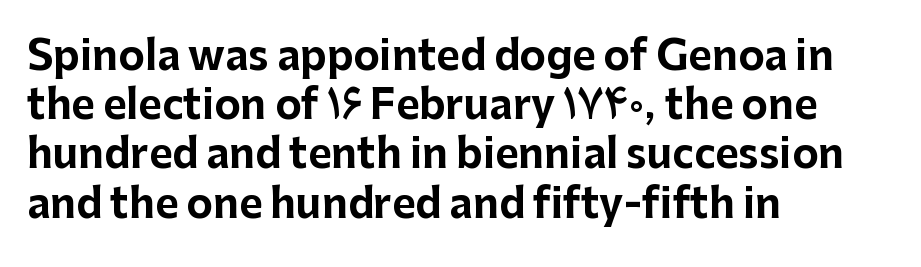
The image shows 40 px bold sans-serif type, upright; set left-aligned, line spacing 1.23x, normal letter spacing, not underlined; low stroke contrast and a medium x-height.
